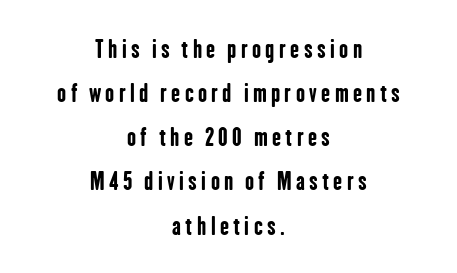
The image shows 24 px bold type, upright; set centered, line spacing 1.84x, not underlined.
